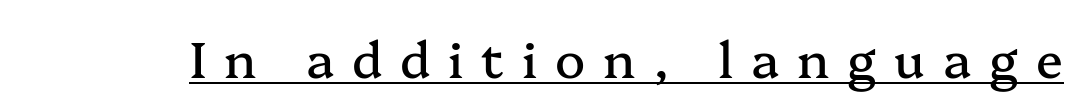
{"serif": "yes", "italic": "no", "width": "normal", "stroke_contrast": "medium", "x_height": "medium", "monospaced": "no", "underline": "yes", "letter_spacing": "wide", "letter_spacing_em": 0.36, "glyph_px": 50}
